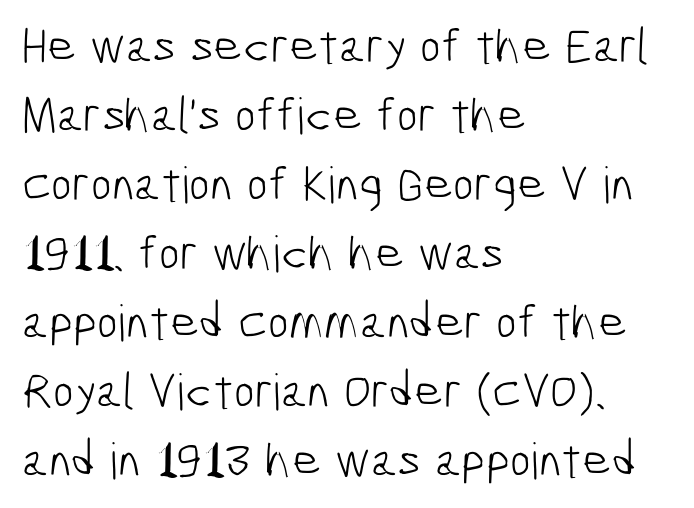
{"serif": "no", "bold": "no", "weight": "light", "width": "condensed", "stroke_contrast": "low", "x_height": "medium", "monospaced": "no", "underline": "no", "align": "left", "line_spacing": "normal", "line_spacing_ratio": 1.38, "letter_spacing": "normal", "letter_spacing_em": 0.0, "glyph_px": 50}
